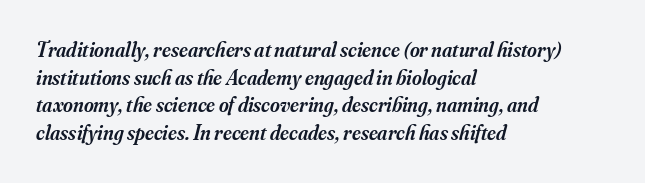
{"italic": "yes", "lean": "right", "slant_degrees": 16, "bold": "semi", "underline": "no", "align": "left", "line_spacing": "normal", "line_spacing_ratio": 1.32, "letter_spacing": "normal", "letter_spacing_em": 0.0, "glyph_px": 21}
